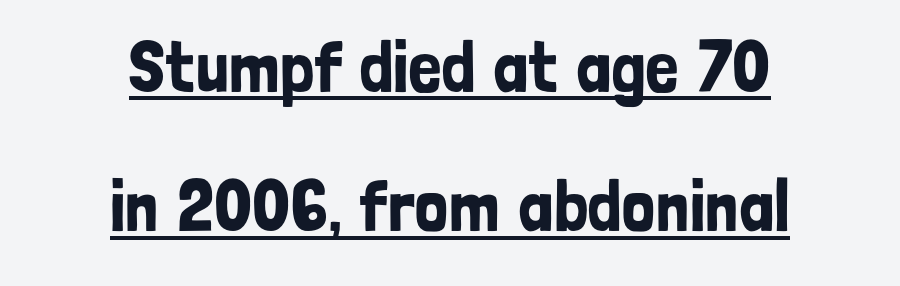
The image shows 74 px condensed sans-serif type, upright; set centered, line spacing 1.88x, normal letter spacing, underlined; low stroke contrast and a medium x-height.
